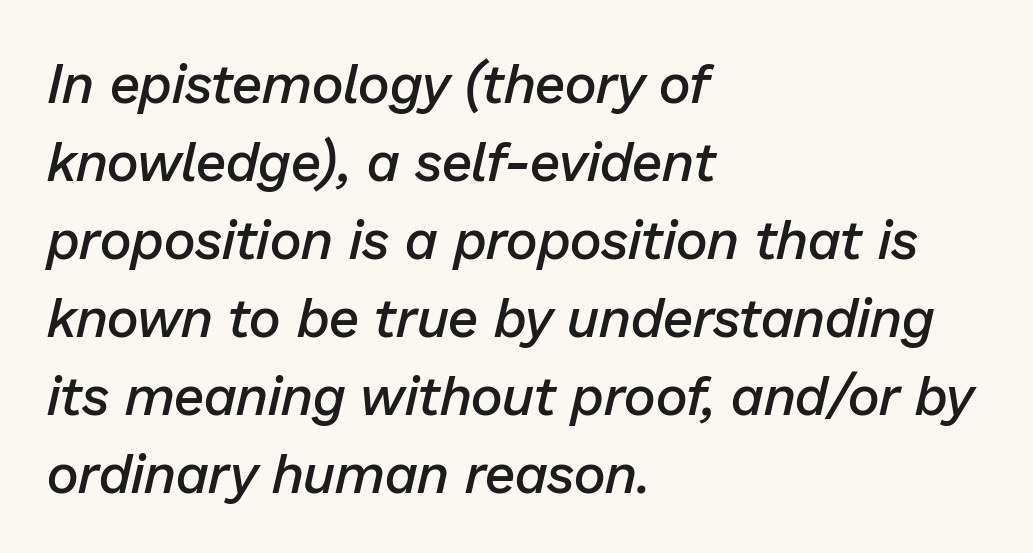
The image shows 55 px semibold type, italic (leaning right); set left-aligned, normal line spacing (1.42x), normal letter spacing, not underlined; low stroke contrast and a medium x-height.
